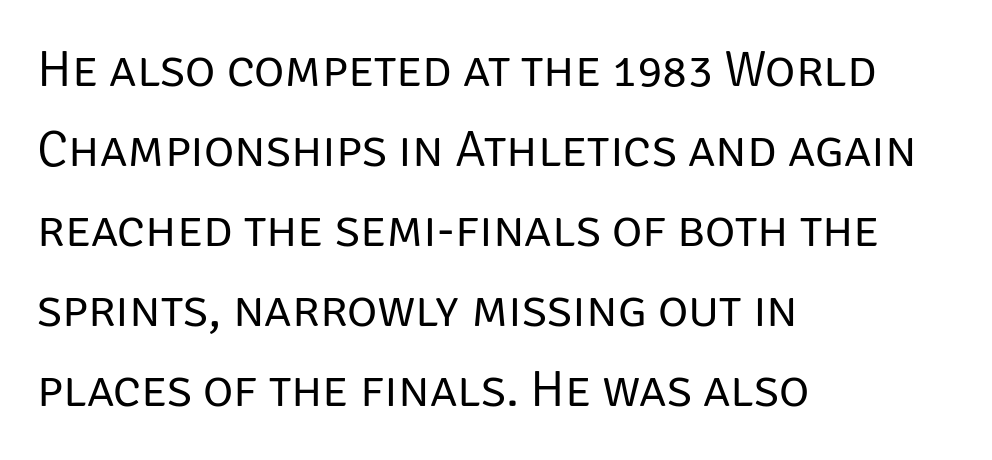
{"serif": "no", "italic": "no", "bold": "no", "weight": "regular", "width": "normal", "stroke_contrast": "low", "x_height": "large", "monospaced": "no", "underline": "no", "align": "left", "line_spacing": "normal", "line_spacing_ratio": 1.54, "letter_spacing": "normal", "letter_spacing_em": 0.0, "glyph_px": 52}
